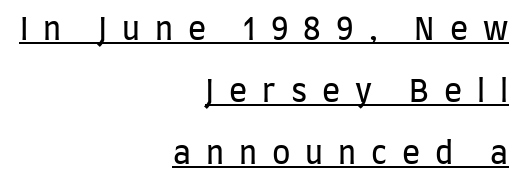
{"serif": "no", "italic": "no", "bold": "no", "weight": "regular", "width": "condensed", "stroke_contrast": "low", "x_height": "large", "monospaced": "no", "underline": "yes", "align": "right", "line_spacing": "loose", "line_spacing_ratio": 2.07, "letter_spacing": "wide", "letter_spacing_em": 0.5, "glyph_px": 30}
